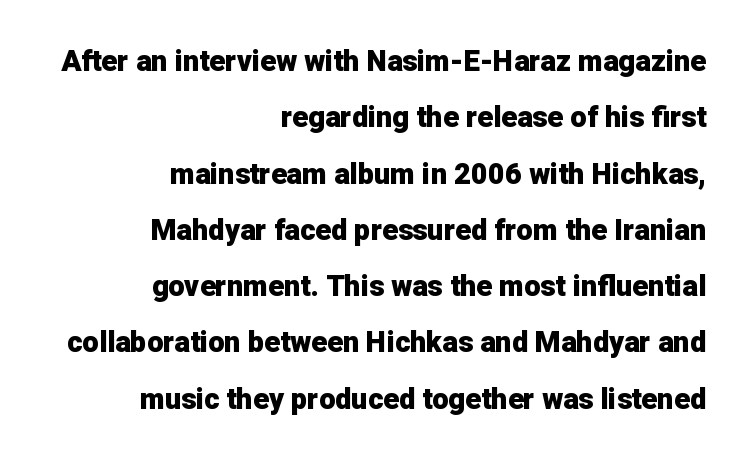
{"serif": "no", "italic": "no", "bold": "yes", "weight": "heavy", "width": "normal", "stroke_contrast": "low", "x_height": "medium", "monospaced": "no", "underline": "no", "align": "right", "line_spacing": "loose", "line_spacing_ratio": 1.94, "letter_spacing": "normal", "letter_spacing_em": 0.0, "glyph_px": 29}
